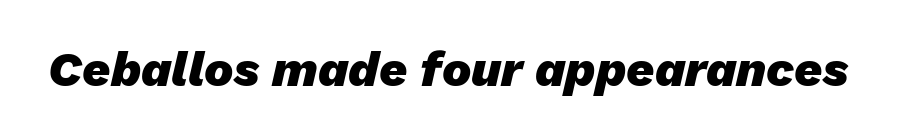
Compared with an ordinary text face, these strokes are far heavier — a full bold. The type is set solid horizontally, with unmodified tracking. The face used here is proportionally spaced, like ordinary book or web type. Letters rest on an invisible, unmarked baseline.
